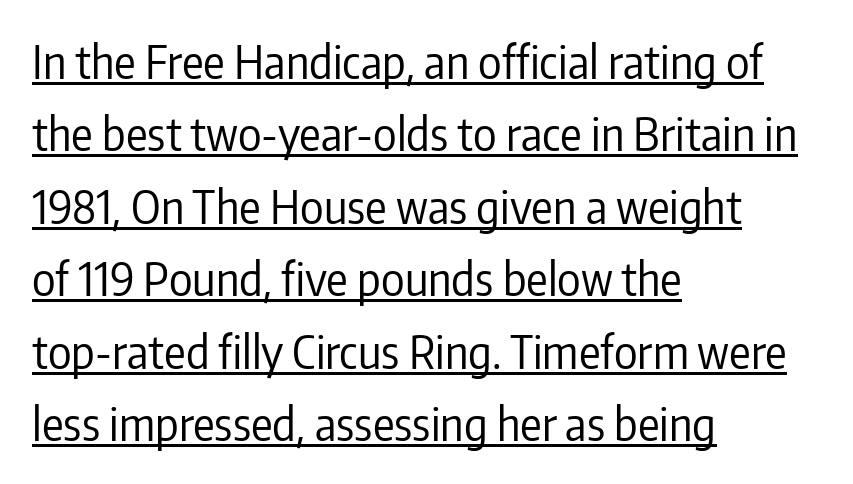
Q: Is the text bold? A: No.
Q: Is the text italic (slanted)? A: No, it is upright.
Q: Is the typeface a serif or a sans-serif typeface? A: Sans-serif.
Q: Is the text underlined? A: Yes.
Q: How is the paragraph aligned? A: Left-aligned.
Q: Is the spacing between letters normal or unusually wide? A: Normal.
Q: Is the spacing between lines tight, normal or loose? A: Normal.
Q: Width (condensed, normal, or wide)? A: Condensed.
Q: Stroke contrast? A: Low.
Q: x-height? A: Medium.
Q: Monospaced? A: No.
